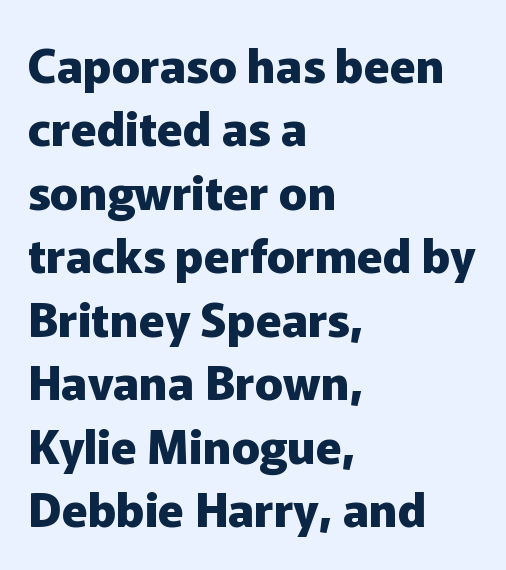
{"serif": "no", "italic": "no", "bold": "yes", "weight": "heavy", "width": "normal", "stroke_contrast": "low", "x_height": "medium", "monospaced": "no", "underline": "no", "align": "left", "line_spacing": "normal", "line_spacing_ratio": 1.35, "letter_spacing": "normal", "letter_spacing_em": 0.0, "glyph_px": 47}
